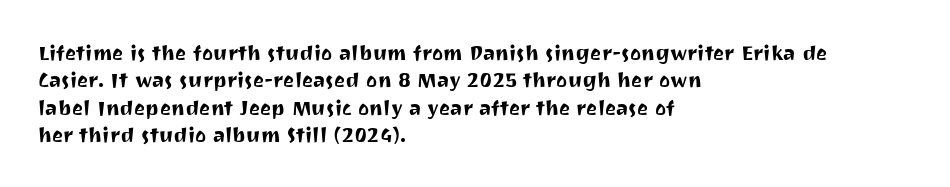
The image shows 21 px text type, upright; set left-aligned, normal line spacing (1.3x), normal letter spacing, not underlined.
